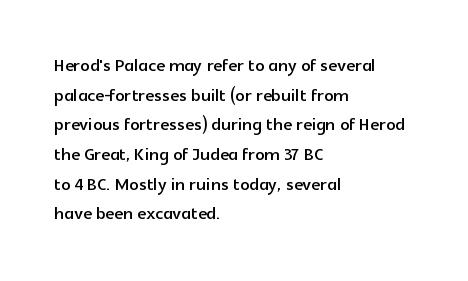
The image shows 23 px text type, upright; set left-aligned, normal line spacing (1.29x), normal letter spacing, not underlined.
